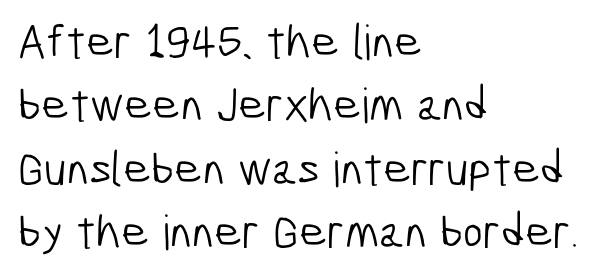
Does the type have serifs? No, each stem ends abruptly. The setting favours the left margin, as ordinary paragraphs usually do. This rendering features lettering with no underline. A typesetter would call this zero additional tracking. Do the characters align in a grid? No, the font is proportional.
